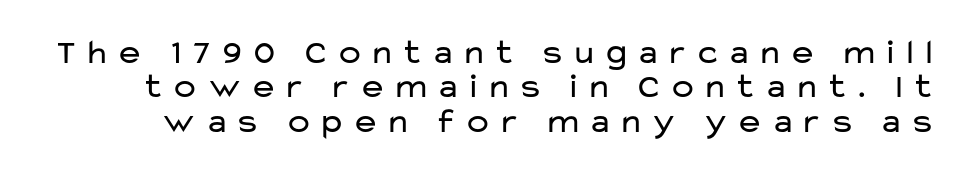
The image shows 35 px regular-weight, wide sans-serif type, upright; set tight line spacing (0.98x), not underlined; low stroke contrast and a medium x-height.
